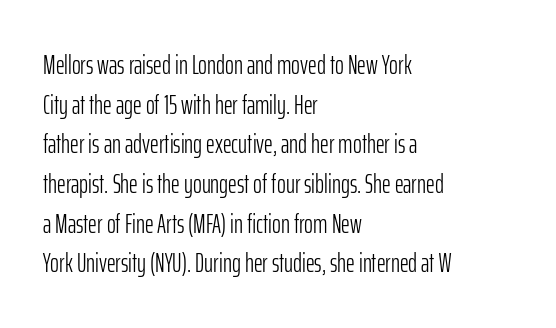
Notice how descenders clear the ascenders below comfortably — that's standard leading. Inter-character spacing is left at the font's built-in metrics. Bare-footed words on every line. The strokes are not fattened; the text isn't bold. A student would call this left alignment; a typographer would say flush left, rag right.
